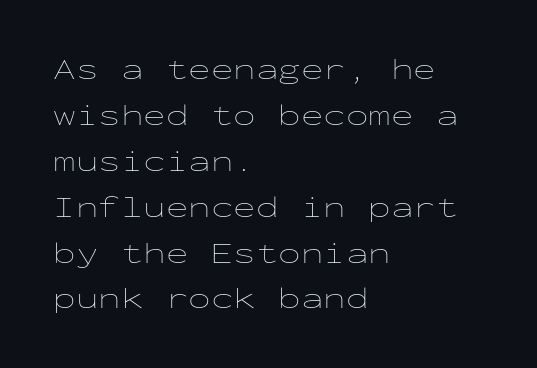
The image shows 30 px thin, wide type, upright, monospaced; set left-aligned, normal line spacing (1.53x), normal letter spacing, not underlined; low stroke contrast and a medium x-height.
